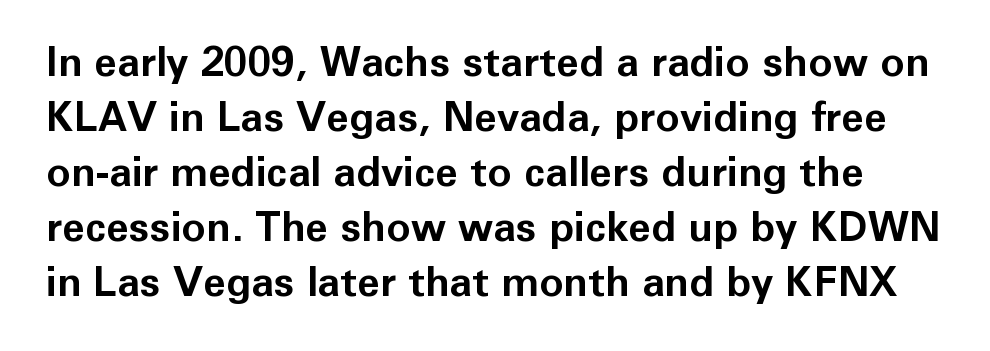
Q: Is the text bold? A: Yes.
Q: Is the text italic (slanted)? A: No, it is upright.
Q: Is the typeface a serif or a sans-serif typeface? A: Sans-serif.
Q: Is the text underlined? A: No.
Q: Is the spacing between letters normal or unusually wide? A: Normal.
Q: Is the spacing between lines tight, normal or loose? A: Normal.
Q: Width (condensed, normal, or wide)? A: Normal.
Q: Stroke contrast? A: Low.
Q: x-height? A: Medium.
Q: Monospaced? A: No.
